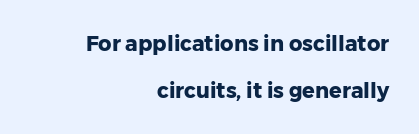
Q: Is the text bold? A: Yes.
Q: Is the text italic (slanted)? A: No, it is upright.
Q: Is the text underlined? A: No.
Q: How is the paragraph aligned? A: Right-aligned.
Q: Is the spacing between letters normal or unusually wide? A: Normal.
Q: Is the spacing between lines tight, normal or loose? A: Loose.
